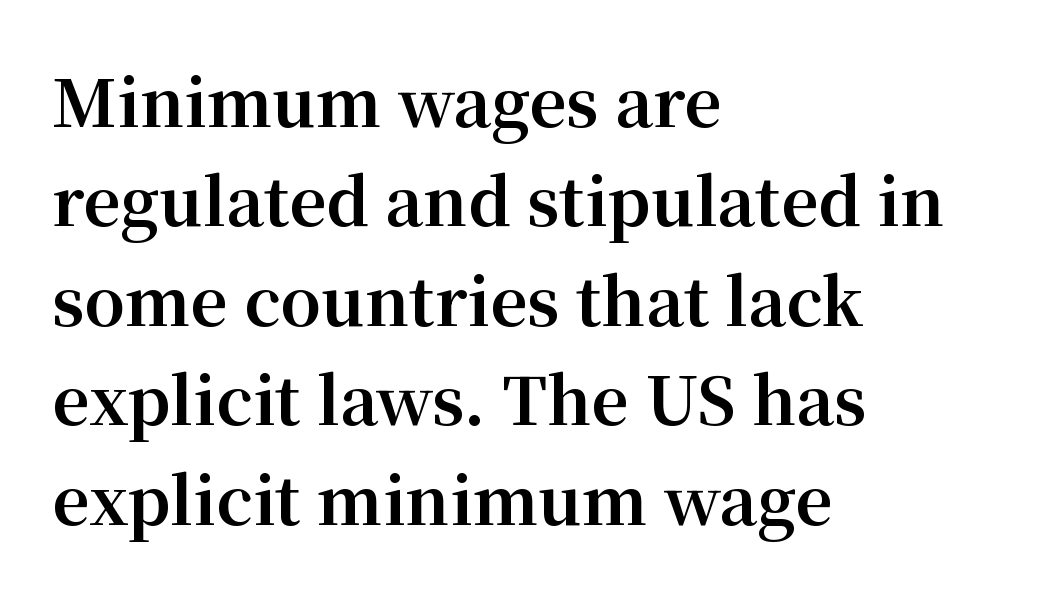
A dark, heavy texture on the line: the type is bold. The rendering anchors every line to the left-hand side. Anything drawn beneath the words? Only blank space. The line-height multiplier appears to be the usual default.
